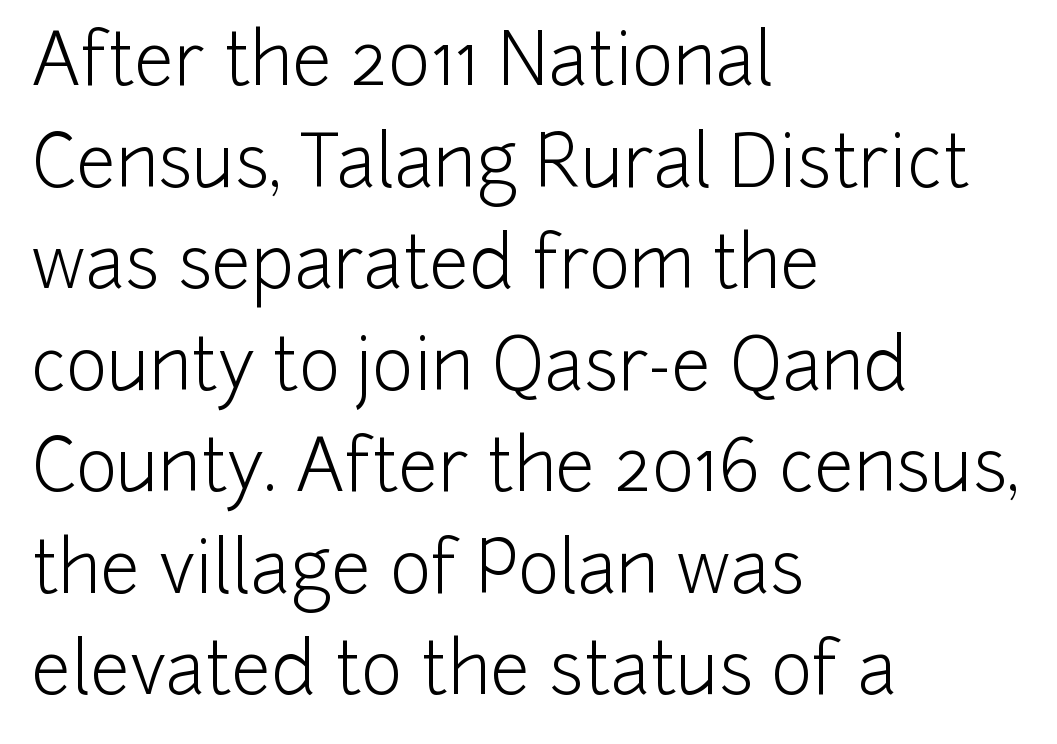
Q: Is the text bold? A: No.
Q: Is the text italic (slanted)? A: No, it is upright.
Q: Is the typeface a serif or a sans-serif typeface? A: Sans-serif.
Q: Is the text underlined? A: No.
Q: How is the paragraph aligned? A: Left-aligned.
Q: Is the spacing between letters normal or unusually wide? A: Normal.
Q: Is the spacing between lines tight, normal or loose? A: Normal.
Q: Width (condensed, normal, or wide)? A: Normal.
Q: Stroke contrast? A: Low.
Q: x-height? A: Medium.
Q: Monospaced? A: No.
